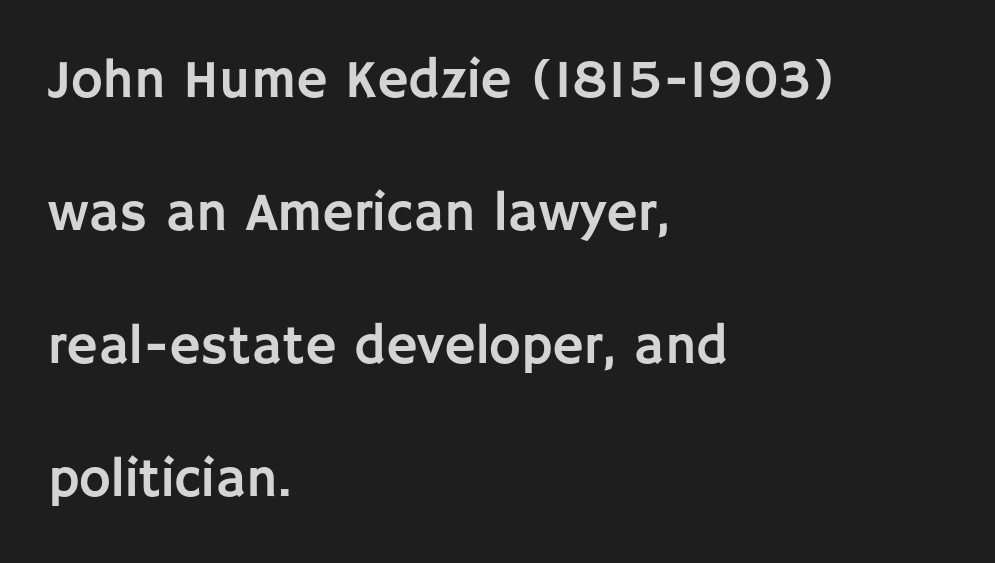
{"serif": "no", "italic": "no", "width": "normal", "stroke_contrast": "low", "x_height": "large", "monospaced": "no", "underline": "no", "align": "left", "line_spacing": "loose", "line_spacing_ratio": 2.46, "letter_spacing": "normal", "letter_spacing_em": 0.0, "glyph_px": 54}
